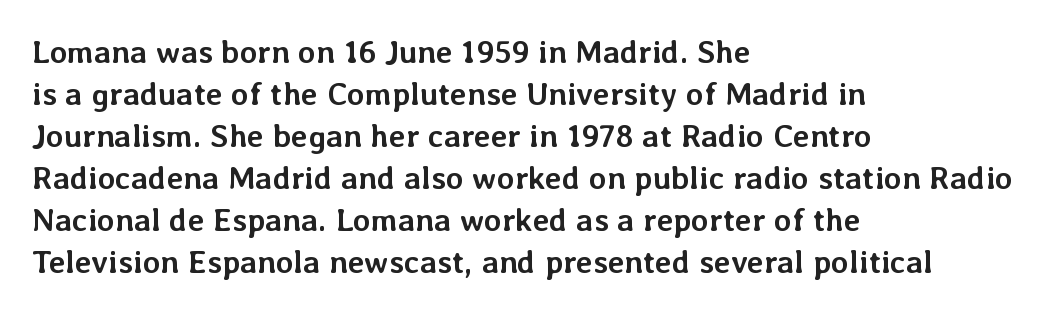
{"italic": "no", "bold": "yes", "weight": "semibold", "width": "normal", "stroke_contrast": "low", "x_height": "medium", "monospaced": "no", "underline": "no", "align": "left", "line_spacing": "normal", "line_spacing_ratio": 1.31, "letter_spacing": "normal", "letter_spacing_em": 0.0, "glyph_px": 32}
